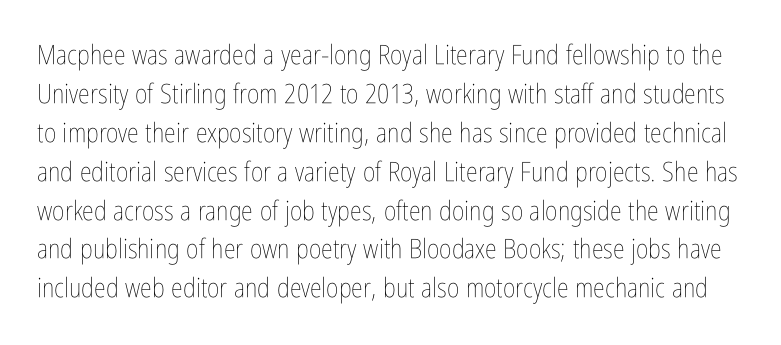
Students, observe: this is what conventionally led text looks like. The letterforms sit shoulder to shoulder at normal distance. The typesetting does not lean heavy: it is not bold. This is roman type, the default non-slanted kind. The gap between lines stays unmarked.
